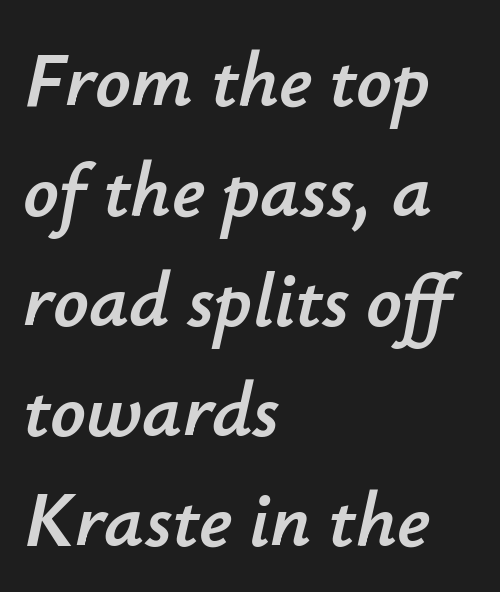
Q: Is the text italic (slanted)? A: Yes, it leans right by about 12 degrees.
Q: Is the text underlined? A: No.
Q: How is the paragraph aligned? A: Left-aligned.
Q: Is the spacing between letters normal or unusually wide? A: Normal.
Q: Is the spacing between lines tight, normal or loose? A: Normal.
Q: Width (condensed, normal, or wide)? A: Normal.
Q: Stroke contrast? A: Low.
Q: x-height? A: Small.
Q: Monospaced? A: No.
